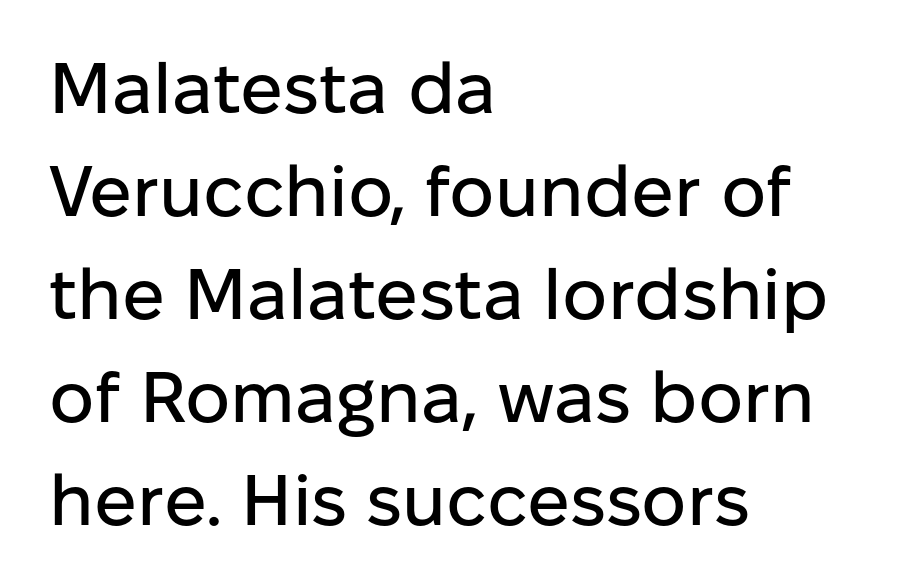
Q: Is the text italic (slanted)? A: No, it is upright.
Q: Is the typeface a serif or a sans-serif typeface? A: Sans-serif.
Q: Is the text underlined? A: No.
Q: How is the paragraph aligned? A: Left-aligned.
Q: Is the spacing between letters normal or unusually wide? A: Normal.
Q: Is the spacing between lines tight, normal or loose? A: Normal.
Q: Width (condensed, normal, or wide)? A: Normal.
Q: Stroke contrast? A: Low.
Q: x-height? A: Medium.
Q: Monospaced? A: No.
